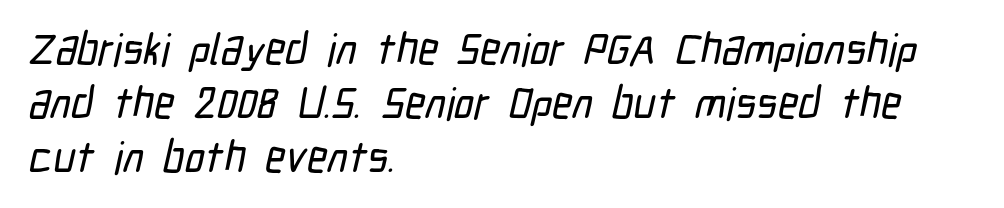
{"serif": "no", "width": "condensed", "stroke_contrast": "low", "x_height": "medium", "monospaced": "no", "underline": "no", "align": "left", "line_spacing_ratio": 1.23, "letter_spacing": "normal", "letter_spacing_em": 0.0, "glyph_px": 44}
